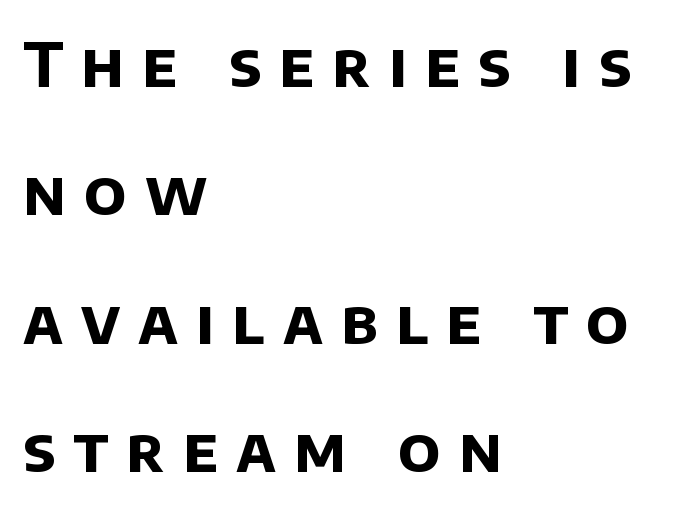
{"serif": "no", "bold": "yes", "weight": "bold", "width": "normal", "stroke_contrast": "low", "x_height": "large", "monospaced": "no", "underline": "no", "align": "left", "line_spacing": "loose", "line_spacing_ratio": 2.07, "letter_spacing": "wide", "letter_spacing_em": 0.29, "glyph_px": 62}
